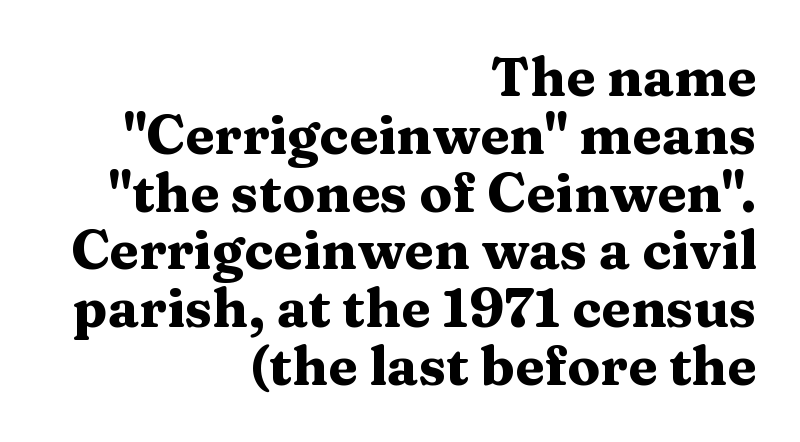
Each row of text sits above clean, open space. Every letter is thick-stroked: bold, no question. Style check: upright. The rendering anchors every line to the right-hand side. Spacing verdict: proportional, widths tailored to each character. The letterforms sit shoulder to shoulder at normal distance.
